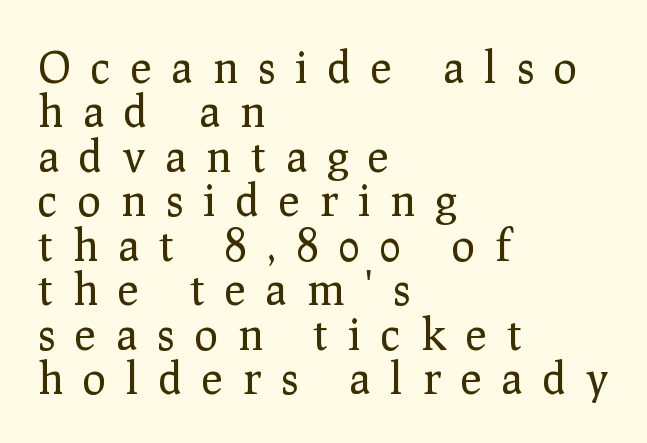
Q: Is the text bold? A: No.
Q: Is the text italic (slanted)? A: No, it is upright.
Q: Is the typeface a serif or a sans-serif typeface? A: Serif.
Q: Is the text underlined? A: No.
Q: How is the paragraph aligned? A: Left-aligned.
Q: Is the spacing between letters normal or unusually wide? A: Unusually wide.
Q: Is the spacing between lines tight, normal or loose? A: Tight.
Q: Width (condensed, normal, or wide)? A: Normal.
Q: Stroke contrast? A: Low.
Q: x-height? A: Medium.
Q: Monospaced? A: No.
